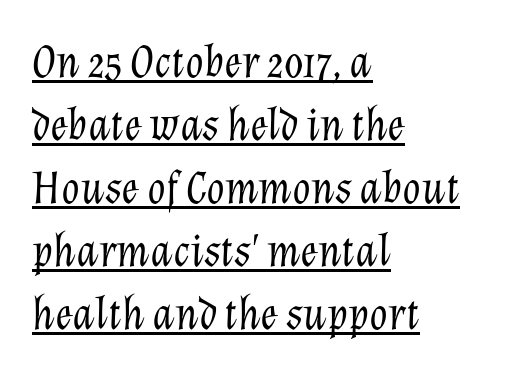
The image shows 47 px light type, italic (leaning right); set left-aligned, normal line spacing (1.34x), normal letter spacing, underlined; low stroke contrast and a medium x-height.
